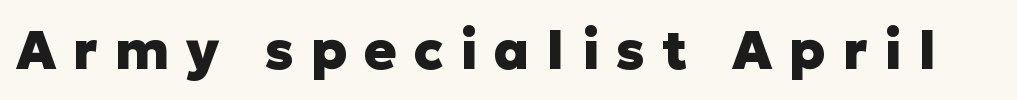
Q: Is the text bold? A: Yes.
Q: Is the text italic (slanted)? A: No, it is upright.
Q: Is the typeface a serif or a sans-serif typeface? A: Sans-serif.
Q: Is the text underlined? A: No.
Q: Is the spacing between letters normal or unusually wide? A: Unusually wide.
Q: Width (condensed, normal, or wide)? A: Normal.
Q: Stroke contrast? A: Low.
Q: x-height? A: Medium.
Q: Monospaced? A: No.
